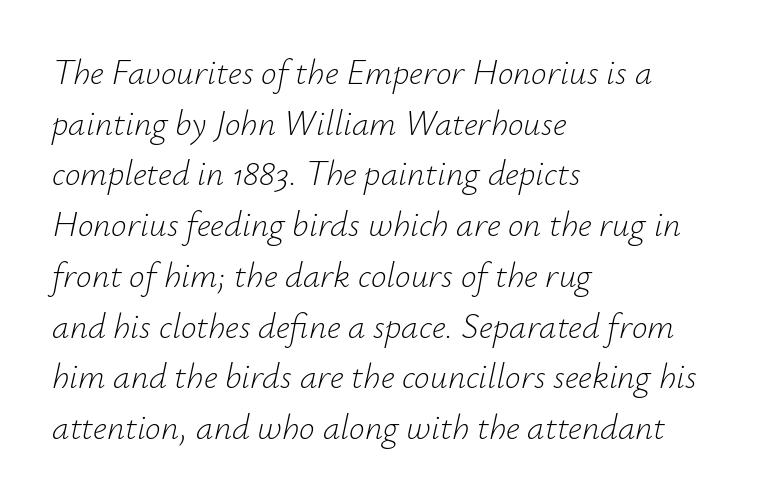
{"italic": "yes", "lean": "right", "slant_degrees": 12, "bold": "no", "weight": "light", "width": "normal", "stroke_contrast": "low", "x_height": "small", "monospaced": "no", "underline": "no", "align": "left", "line_spacing": "normal", "line_spacing_ratio": 1.45, "letter_spacing": "normal", "letter_spacing_em": 0.0, "glyph_px": 35}
